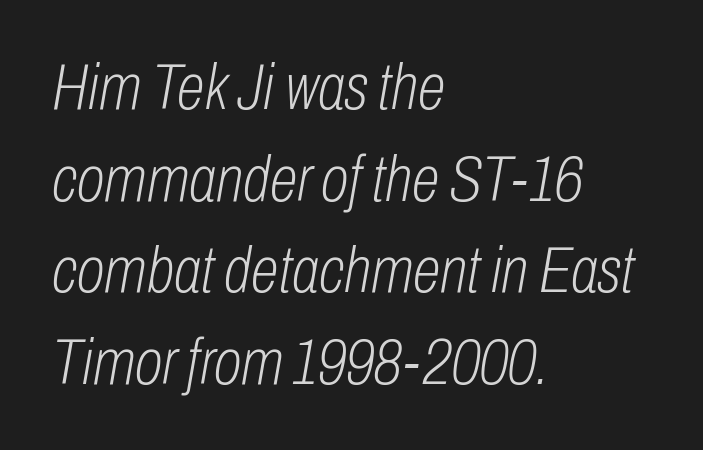
Q: Is the text bold? A: No.
Q: Is the text italic (slanted)? A: Yes, it leans right by about 10 degrees.
Q: Is the text underlined? A: No.
Q: How is the paragraph aligned? A: Left-aligned.
Q: Is the spacing between letters normal or unusually wide? A: Normal.
Q: Is the spacing between lines tight, normal or loose? A: Normal.
Q: Width (condensed, normal, or wide)? A: Condensed.
Q: Stroke contrast? A: Low.
Q: x-height? A: Medium.
Q: Monospaced? A: No.
